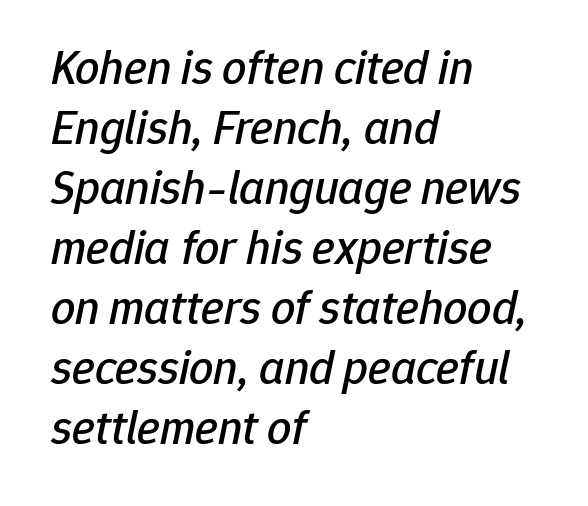
The image shows 48 px text type, italic (leaning right); set left-aligned, normal line spacing (1.25x), normal letter spacing, not underlined; low stroke contrast and a medium x-height.
